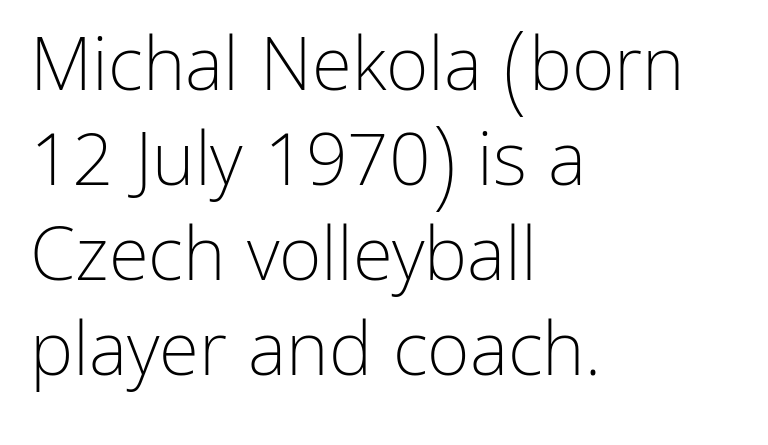
{"serif": "no", "italic": "no", "bold": "no", "weight": "light", "width": "normal", "stroke_contrast": "low", "x_height": "medium", "monospaced": "no", "underline": "no", "align": "left", "line_spacing": "normal", "line_spacing_ratio": 1.3, "letter_spacing": "normal", "letter_spacing_em": 0.0, "glyph_px": 73}
